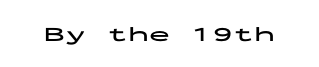
The letterforms sit shoulder to shoulder at normal distance. These lines were composed using upright roman letters. Check the space under the baseline: it is left empty. The sample has been set heavy, in full bold.
